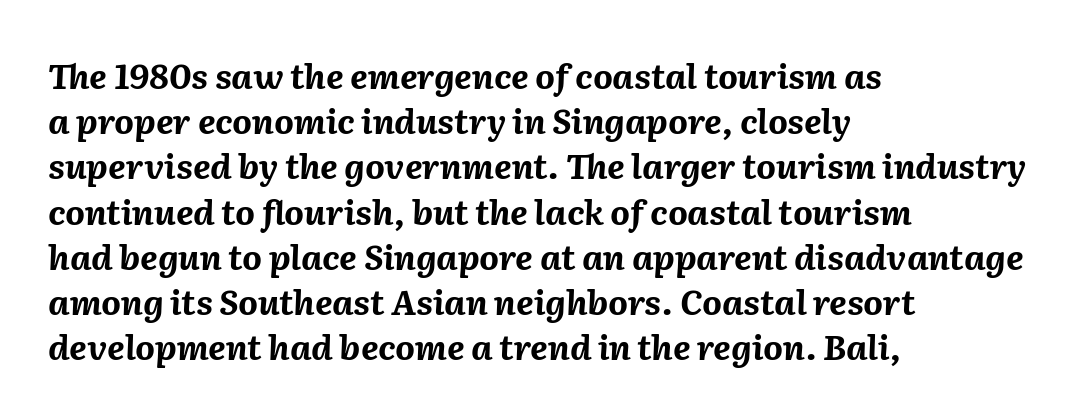
Q: Is the text bold? A: Yes.
Q: Is the text italic (slanted)? A: Yes, it leans right by about 2 degrees.
Q: Is the text underlined? A: No.
Q: How is the paragraph aligned? A: Left-aligned.
Q: Is the spacing between letters normal or unusually wide? A: Normal.
Q: Is the spacing between lines tight, normal or loose? A: Normal.
Q: Width (condensed, normal, or wide)? A: Normal.
Q: Stroke contrast? A: Medium.
Q: x-height? A: Medium.
Q: Monospaced? A: No.
